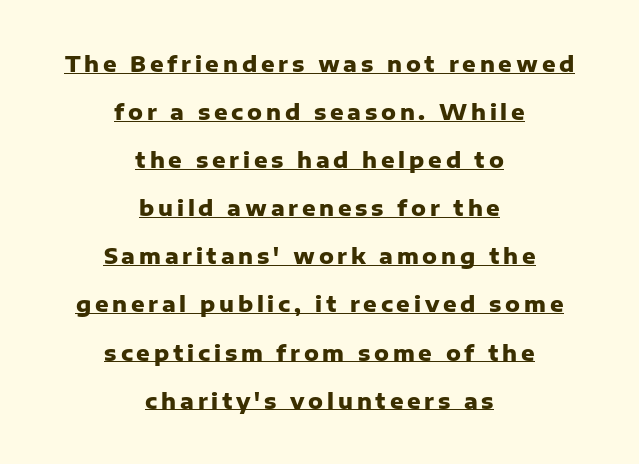
What decoration does the sample have? An underline. Chunky letters — that's bold for sure. The rendering uses a large line-height, opening up the rows. Characters remain perfectly vertical along every line. Horizontal alignment here is central, giving a formal, balanced look.
